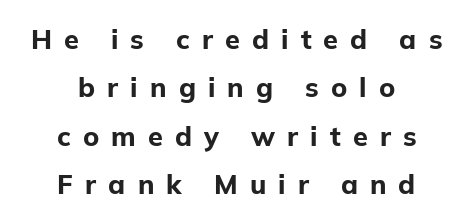
The font is running at its bold setting. The passage shown is not underscored anywhere. Characters follow at a spacing far wider than the type designer built in. The text block is weighted toward neither margin, spreading evenly from the middle. Vertical strokes here are truly vertical.
